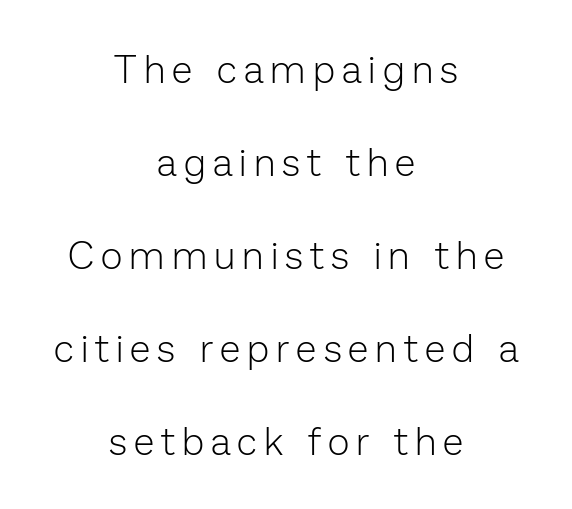
Q: Is the text bold? A: No.
Q: Is the text italic (slanted)? A: No, it is upright.
Q: Is the typeface a serif or a sans-serif typeface? A: Sans-serif.
Q: Is the text underlined? A: No.
Q: How is the paragraph aligned? A: Centered.
Q: Is the spacing between lines tight, normal or loose? A: Loose.
Q: Width (condensed, normal, or wide)? A: Normal.
Q: Stroke contrast? A: Low.
Q: x-height? A: Medium.
Q: Monospaced? A: No.
